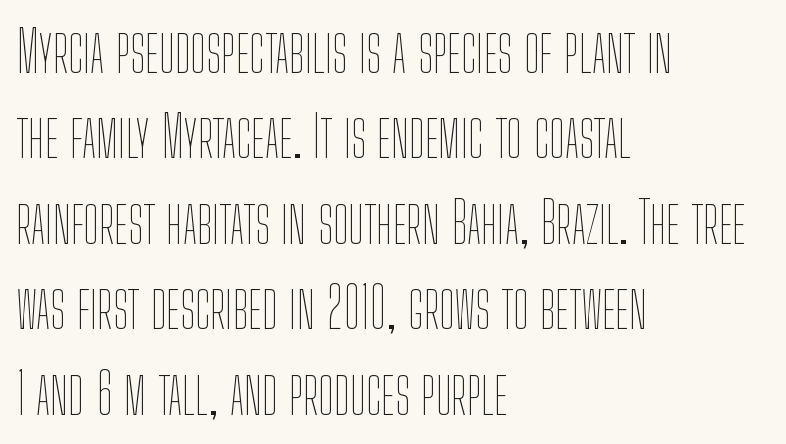
{"italic": "no", "bold": "no", "weight": "thin", "width": "condensed", "stroke_contrast": "low", "x_height": "medium", "monospaced": "no", "underline": "no", "align": "left", "line_spacing": "normal", "line_spacing_ratio": 1.5, "letter_spacing": "normal", "letter_spacing_em": 0.0, "glyph_px": 57}
